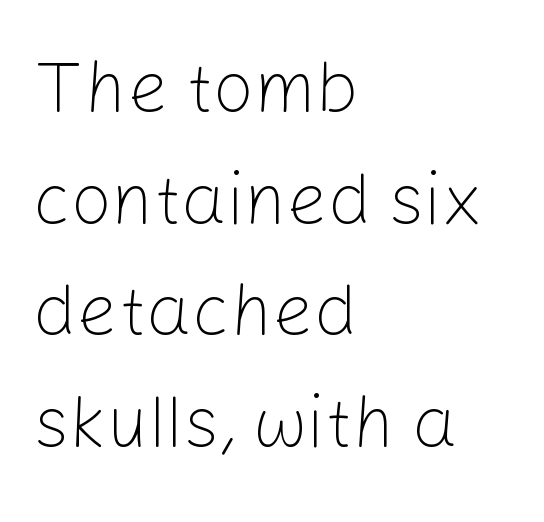
Q: Is the text bold? A: No.
Q: Is the text italic (slanted)? A: No, it is upright.
Q: Is the typeface a serif or a sans-serif typeface? A: Sans-serif.
Q: Is the text underlined? A: No.
Q: How is the paragraph aligned? A: Left-aligned.
Q: Is the spacing between letters normal or unusually wide? A: Normal.
Q: Is the spacing between lines tight, normal or loose? A: Normal.
Q: Width (condensed, normal, or wide)? A: Normal.
Q: Stroke contrast? A: Low.
Q: x-height? A: Medium.
Q: Monospaced? A: No.
